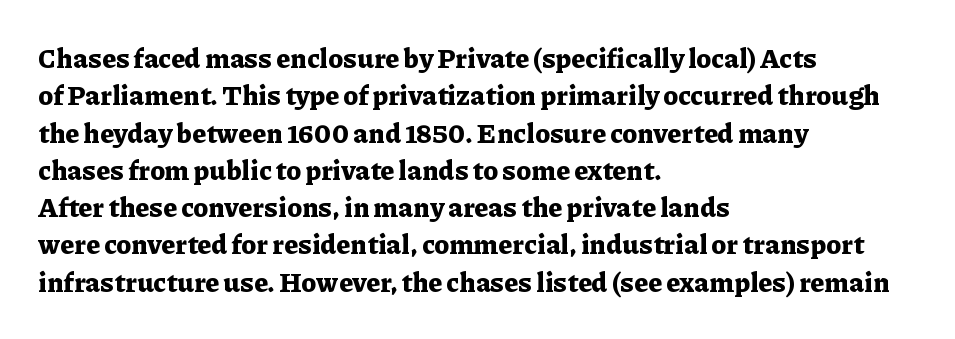
The image shows 27 px bold type, upright; set left-aligned, normal line spacing (1.38x), normal letter spacing, not underlined.
